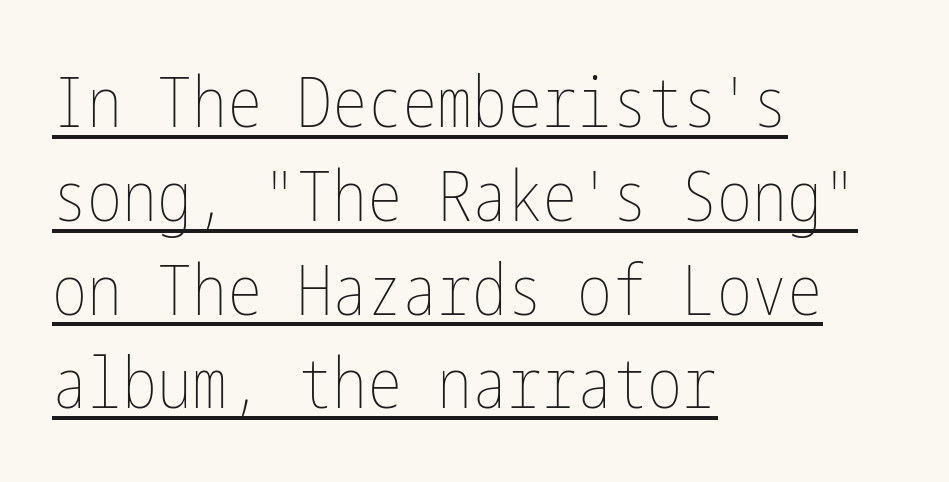
The image shows 70 px thin, condensed type, upright; set left-aligned, normal line spacing (1.34x), normal letter spacing, underlined; low stroke contrast and a medium x-height.
